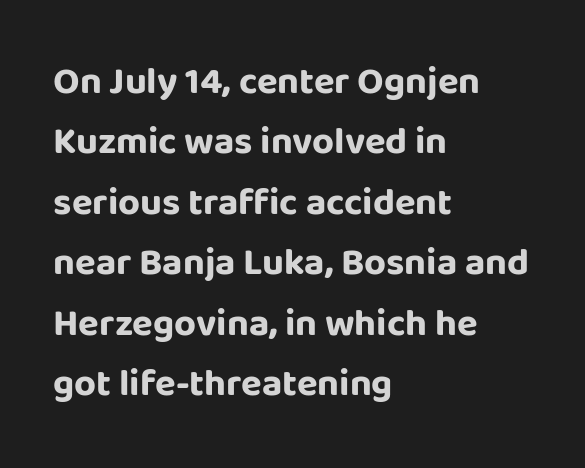
Evenly set lines give the paragraph a standard silhouette. Honestly, there is no underline to notice here at all. Font category for this specimen: sans-serif. The rendering uses natural spacing where letterforms have individual widths. The face used here is rendered with its standard letterfit. Layout note: lines flush left.
